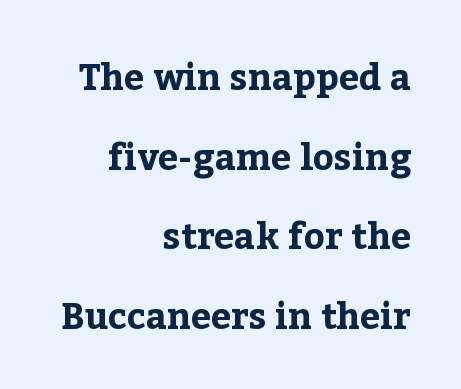
The image shows 36 px bold serif type, upright; set right-aligned, loose line spacing (2.21x), normal letter spacing, not underlined; low stroke contrast and a medium x-height.
